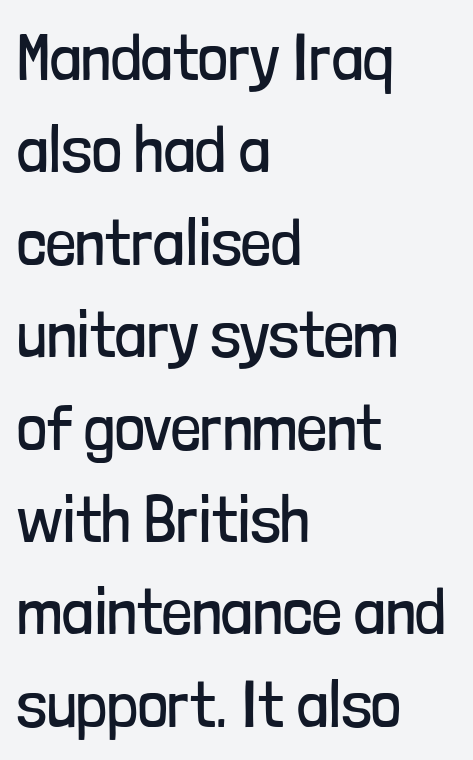
{"serif": "no", "italic": "no", "bold": "no", "weight": "regular", "width": "condensed", "stroke_contrast": "low", "x_height": "medium", "monospaced": "no", "underline": "no", "align": "left", "line_spacing": "normal", "line_spacing_ratio": 1.4, "letter_spacing": "normal", "letter_spacing_em": 0.0, "glyph_px": 66}
